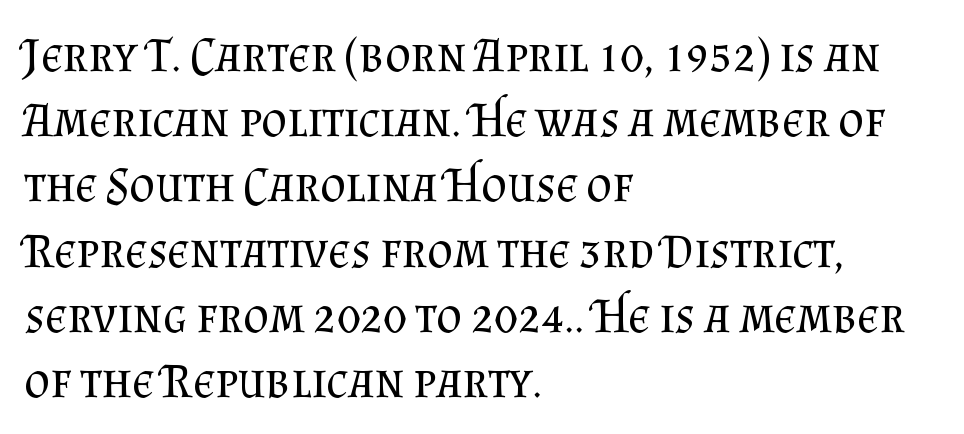
Q: Is the text bold? A: No.
Q: Is the text italic (slanted)? A: No, it is upright.
Q: Is the typeface a serif or a sans-serif typeface? A: Serif.
Q: Is the text underlined? A: No.
Q: How is the paragraph aligned? A: Left-aligned.
Q: Is the spacing between letters normal or unusually wide? A: Normal.
Q: Is the spacing between lines tight, normal or loose? A: Normal.
Q: Width (condensed, normal, or wide)? A: Normal.
Q: Stroke contrast? A: Medium.
Q: x-height? A: Small.
Q: Monospaced? A: No.
